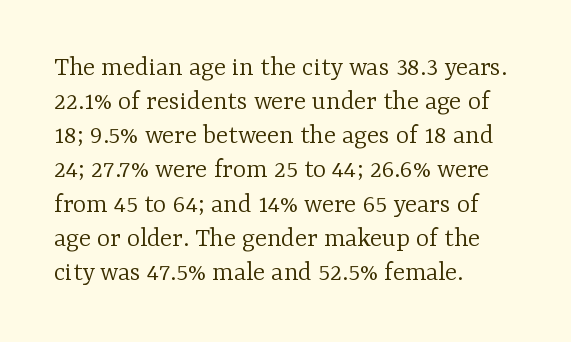
Underlining? Definitely not there. Character widths vary here, with narrow letters taking less room than wide ones. The font's upright variant was chosen for this text. Every row of glyphs begins at an identical x-position on the left.
